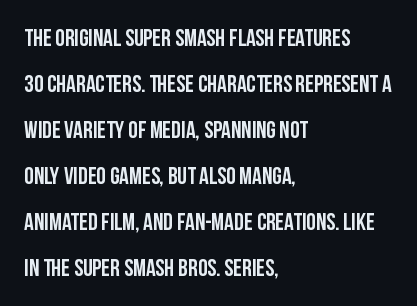
Q: Is the text italic (slanted)? A: No, it is upright.
Q: Is the text underlined? A: No.
Q: How is the paragraph aligned? A: Left-aligned.
Q: Is the spacing between letters normal or unusually wide? A: Normal.
Q: Is the spacing between lines tight, normal or loose? A: Loose.
